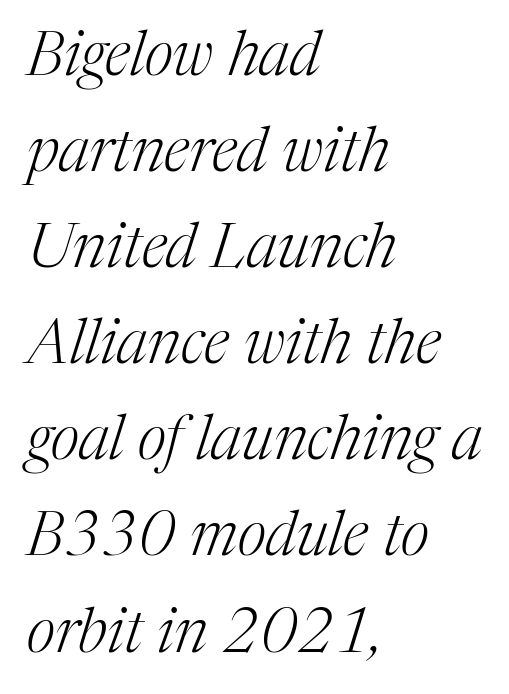
Q: Is the text bold? A: No.
Q: Is the text italic (slanted)? A: Yes, it leans right by about 17 degrees.
Q: Is the typeface a serif or a sans-serif typeface? A: Serif.
Q: Is the text underlined? A: No.
Q: How is the paragraph aligned? A: Left-aligned.
Q: Is the spacing between letters normal or unusually wide? A: Normal.
Q: Is the spacing between lines tight, normal or loose? A: Normal.
Q: Width (condensed, normal, or wide)? A: Normal.
Q: Stroke contrast? A: Medium.
Q: x-height? A: Medium.
Q: Monospaced? A: No.
